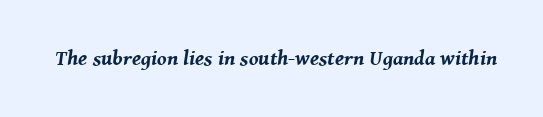
Q: Is the text bold? A: Yes.
Q: Is the text italic (slanted)? A: Yes, it leans right by about 8 degrees.
Q: Is the text underlined? A: No.
Q: Is the spacing between letters normal or unusually wide? A: Normal.
